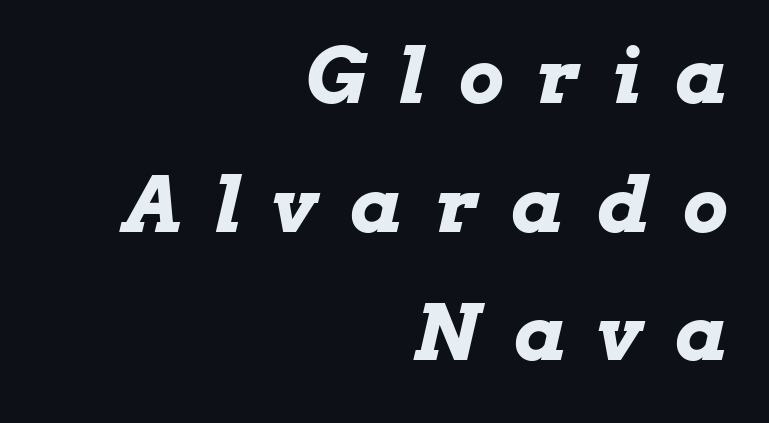
{"italic": "yes", "lean": "right", "slant_degrees": 13, "bold": "yes", "weight": "bold", "width": "wide", "stroke_contrast": "low", "x_height": "medium", "monospaced": "no", "underline": "no", "align": "right", "line_spacing": "normal", "line_spacing_ratio": 1.67, "letter_spacing": "wide", "letter_spacing_em": 0.43, "glyph_px": 77}
